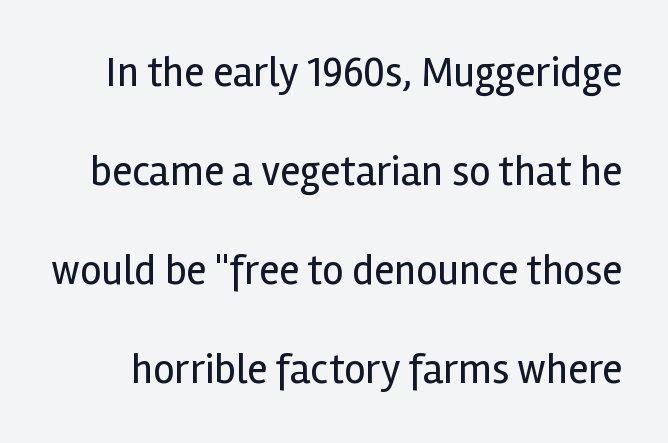
{"serif": "no", "italic": "no", "bold": "no", "weight": "regular", "width": "normal", "x_height": "medium", "monospaced": "no", "underline": "no", "line_spacing": "loose", "line_spacing_ratio": 2.36, "letter_spacing": "normal", "letter_spacing_em": 0.0, "glyph_px": 42}
